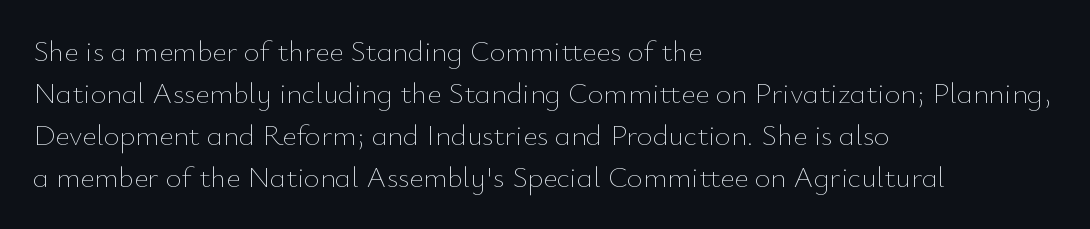
Letters rest on an invisible, unmarked baseline. The letters look calm and open, with moderate or lighter stems. It's the straight-up-and-down kind of type. Proportional: the letters do not fall into vertical columns. Does the leading feel generous? No, just average.
